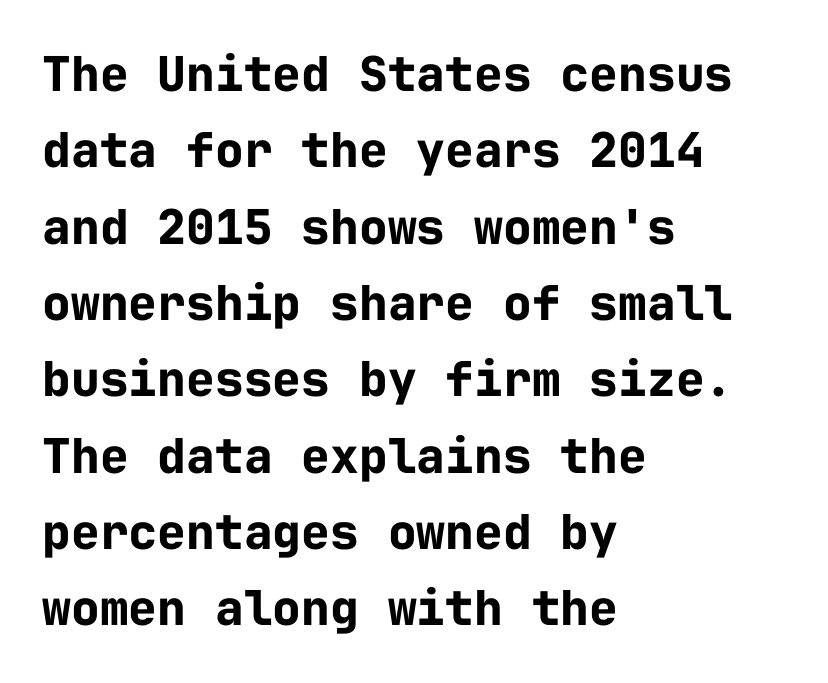
The image shows 48 px bold sans-serif type, upright, monospaced; set left-aligned, normal line spacing (1.59x), normal letter spacing, not underlined; low stroke contrast and a medium x-height.
